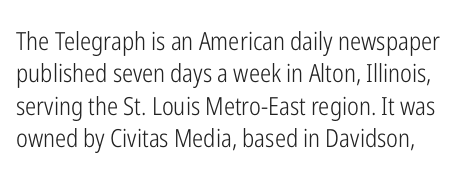
Q: Is the text bold? A: No.
Q: Is the text italic (slanted)? A: No, it is upright.
Q: Is the text underlined? A: No.
Q: Is the spacing between letters normal or unusually wide? A: Normal.
Q: Is the spacing between lines tight, normal or loose? A: Normal.
